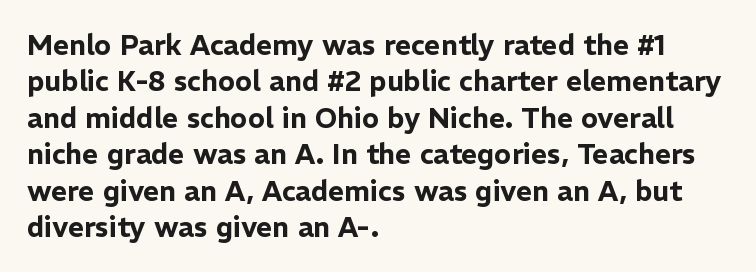
{"serif": "no", "italic": "no", "width": "normal", "stroke_contrast": "low", "x_height": "medium", "monospaced": "no", "underline": "no", "align": "left", "line_spacing": "normal", "line_spacing_ratio": 1.3, "letter_spacing": "normal", "letter_spacing_em": 0.0, "glyph_px": 28}
